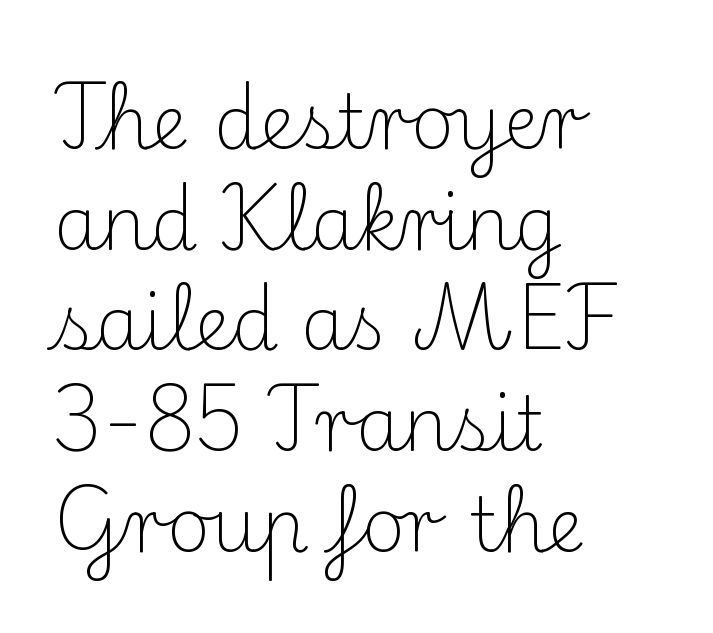
{"serif": "yes", "italic": "no", "bold": "no", "weight": "light", "width": "normal", "stroke_contrast": "medium", "x_height": "small", "monospaced": "no", "underline": "no", "align": "left", "line_spacing": "normal", "line_spacing_ratio": 1.36, "letter_spacing": "normal", "letter_spacing_em": 0.0, "glyph_px": 74}
